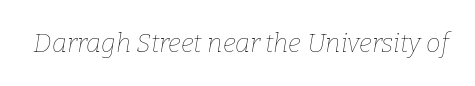
{"italic": "yes", "lean": "right", "slant_degrees": 9, "bold": "no", "underline": "no", "letter_spacing": "normal", "letter_spacing_em": 0.0, "glyph_px": 26}
